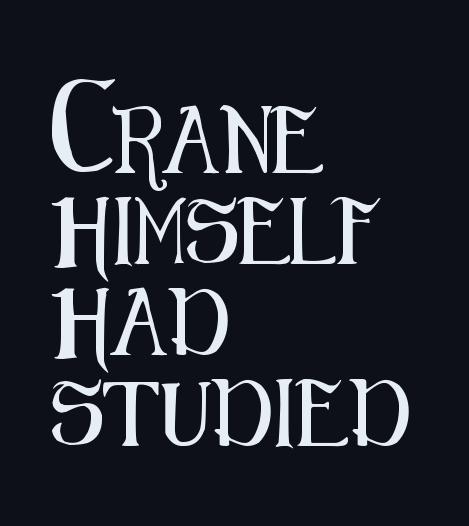
The image shows 66 px condensed type, upright; set left-aligned, normal line spacing (1.38x), normal letter spacing, not underlined; medium stroke contrast and a medium x-height.
